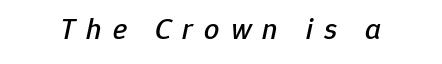
The image shows 30 px text type, italic (leaning right); set unusually wide letter spacing (+0.37 em), not underlined; low stroke contrast and a medium x-height.
